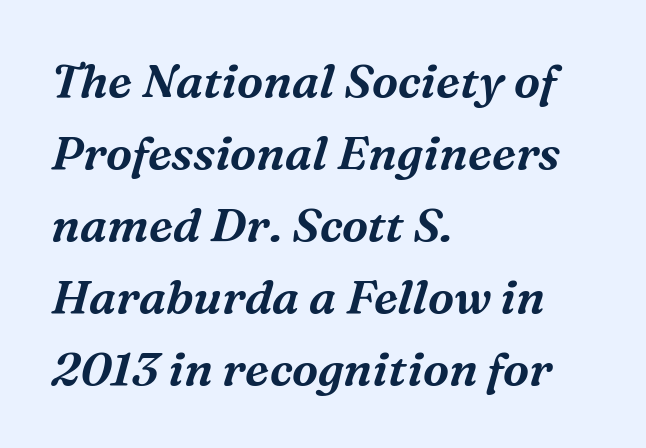
Line beginnings align vertically; line endings do not. What's the leading like? Ordinary, nothing unusual. Small tapered or slab feet sit at the stroke ends, so this counts as serif. Check under the words: just untouched page. The letters sit at their default tracking, neither squeezed nor spread. Spacing verdict: proportional, widths tailored to each character.
